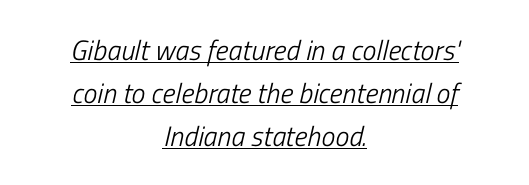
The image shows 28 px light, condensed type, italic (leaning right); set centered, normal line spacing (1.53x), normal letter spacing, underlined; low stroke contrast and a medium x-height.
